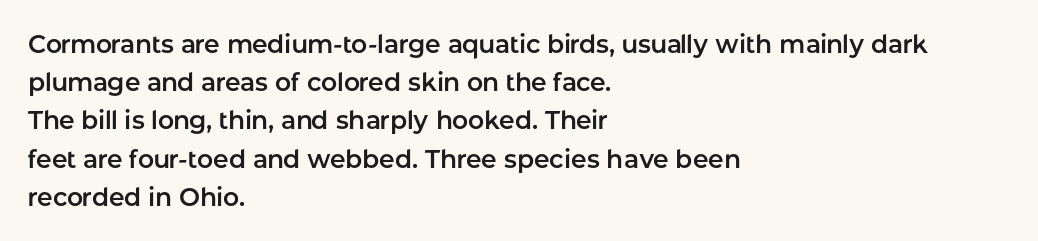
Q: Is the text italic (slanted)? A: No, it is upright.
Q: Is the text underlined? A: No.
Q: How is the paragraph aligned? A: Left-aligned.
Q: Is the spacing between letters normal or unusually wide? A: Normal.
Q: Is the spacing between lines tight, normal or loose? A: Normal.
